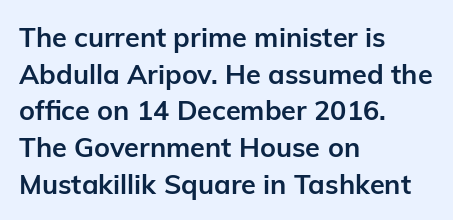
{"italic": "no", "bold": "yes", "underline": "no", "align": "left", "line_spacing": "normal", "line_spacing_ratio": 1.36, "letter_spacing": "normal", "letter_spacing_em": 0.0, "glyph_px": 27}
